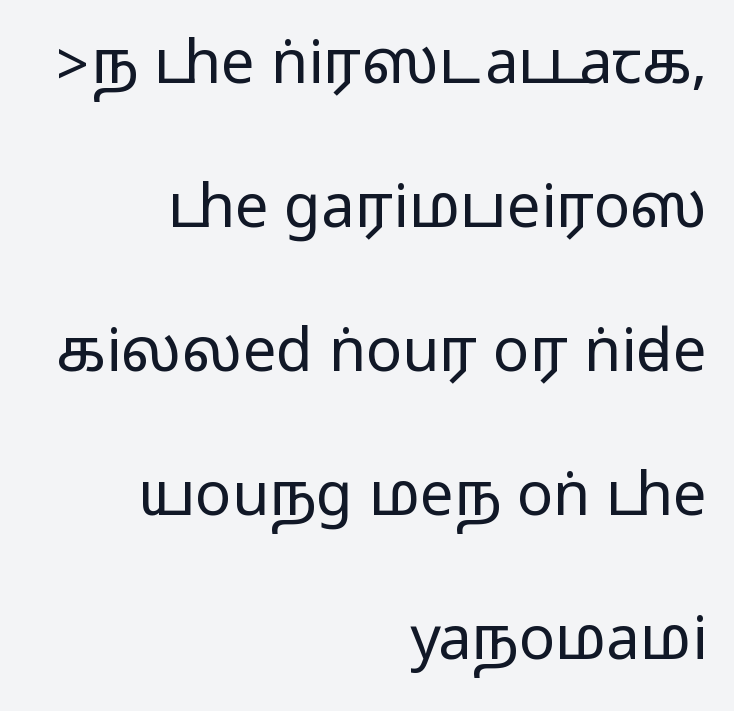
The image shows 60 px wide sans-serif type, upright; set right-aligned, loose line spacing (2.4x), normal letter spacing, not underlined; medium stroke contrast.
